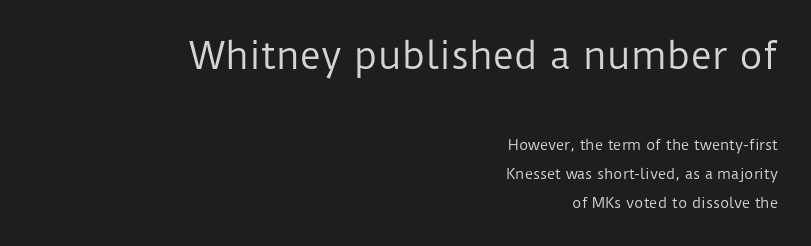
{"serif": "no", "italic": "no", "bold": "no", "weight": "regular", "width": "normal", "stroke_contrast": "low", "x_height": "medium", "monospaced": "no", "underline": "no", "align": "right", "line_spacing": "loose", "line_spacing_ratio": 2.07, "letter_spacing": "normal", "letter_spacing_em": 0.0, "larger_block": "first", "size_ratio": 2.57, "glyph_px": 36}
